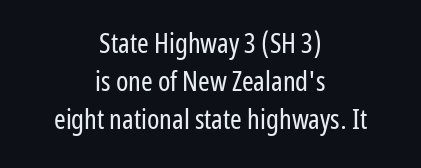
Caption: standard tracking, unaltered. Do the characters align in a grid? No, the font is proportional. Notice how descenders clear the ascenders below comfortably — that's standard leading. These lines were composed using upright roman letters. The font is comparable to plain body text, perhaps lighter.
